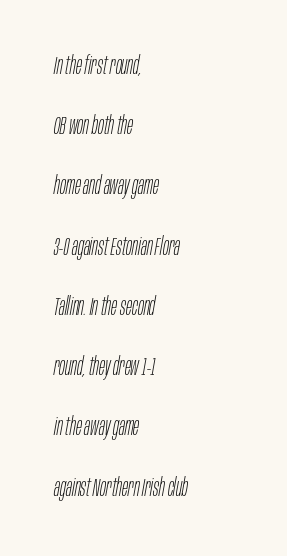
Summary of vertical rhythm: relaxed, with wide interline spacing. Nobody touched the tracking dial on this one. Designer's note — italics engaged. The face looks like a standard text weight, possibly lighter. The strip under each line holds only bare page. One-word summary of the alignment: left.
